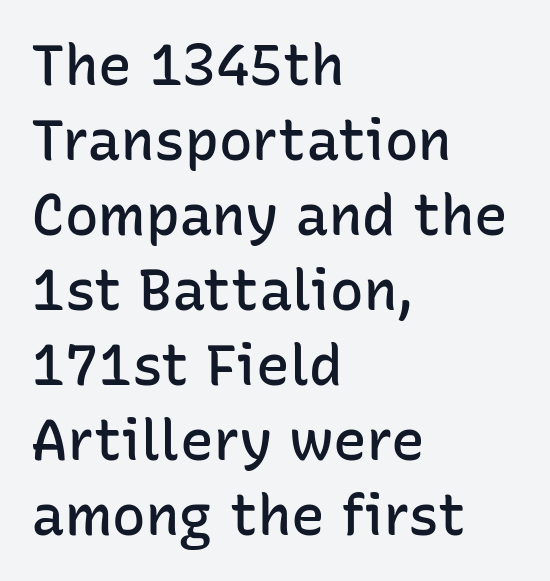
Nope, not italic — everything's standing straight. I'd call this a sans setting — the letters go barefoot. The lines in this sample share a left origin and differ only in where they stop. The rendering uses natural spacing where letterforms have individual widths. The baseline area is clear. Students, note that the glyphs here touch the page at normal intervals.
